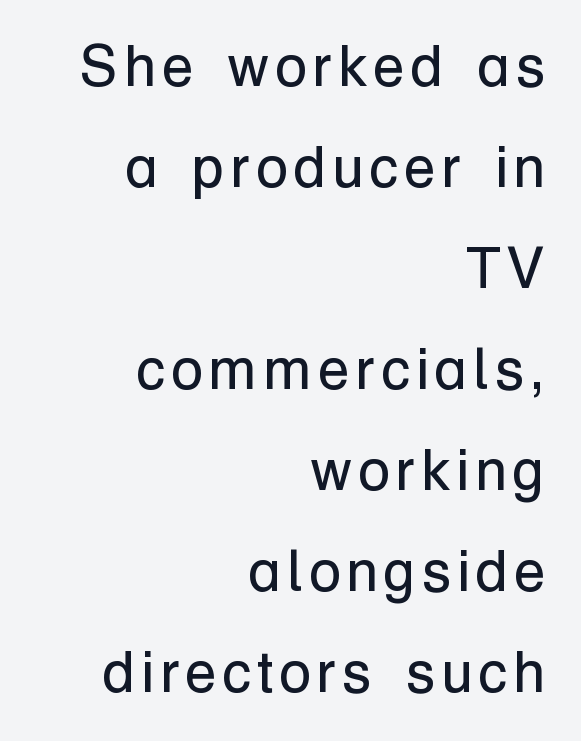
Q: Is the text bold? A: No.
Q: Is the text italic (slanted)? A: No, it is upright.
Q: Is the typeface a serif or a sans-serif typeface? A: Sans-serif.
Q: Is the text underlined? A: No.
Q: How is the paragraph aligned? A: Right-aligned.
Q: Width (condensed, normal, or wide)? A: Normal.
Q: Stroke contrast? A: Low.
Q: x-height? A: Medium.
Q: Monospaced? A: No.
